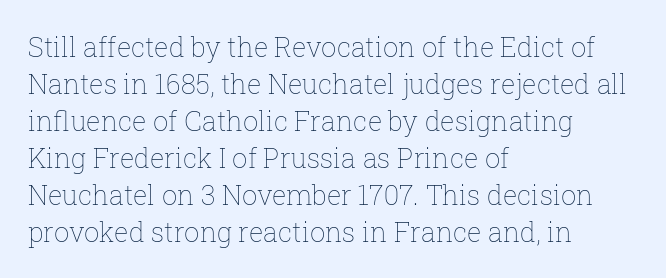
Q: Is the text bold? A: No.
Q: Is the text italic (slanted)? A: No, it is upright.
Q: Is the text underlined? A: No.
Q: How is the paragraph aligned? A: Left-aligned.
Q: Is the spacing between letters normal or unusually wide? A: Normal.
Q: Is the spacing between lines tight, normal or loose? A: Normal.
